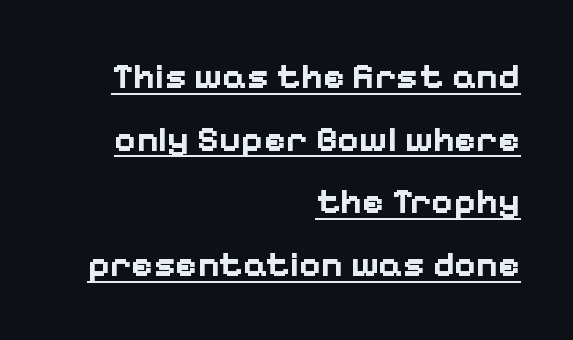
The letters sit at their default tracking, neither squeezed nor spread. Heavy-handed strokes throughout: this text is bold. Does the type have serifs? No, each stem ends abruptly. You can see a thin bar hugging the bottom of the glyphs.
